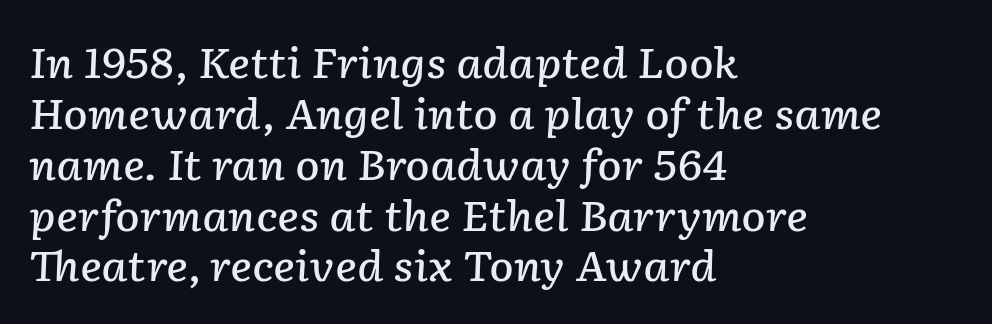
The image shows 41 px semibold type, italic (leaning right); set left-aligned, line spacing 1.24x, normal letter spacing, not underlined; low stroke contrast and a medium x-height.
